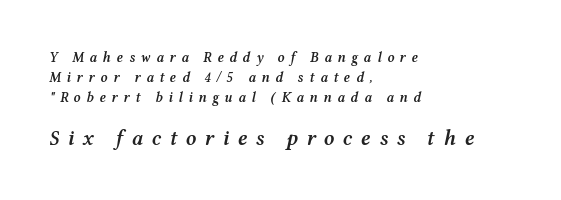
Q: Is the text bold? A: Semi-bold.
Q: Is the text italic (slanted)? A: Yes, it leans right by about 12 degrees.
Q: Is the text underlined? A: No.
Q: How is the paragraph aligned? A: Left-aligned.
Q: Is the spacing between letters normal or unusually wide? A: Unusually wide.
Q: Is the spacing between lines tight, normal or loose? A: Normal.
Q: Which block of text is set in a larger size, the first (top) or the second (bottom)? A: The second (bottom) one.
